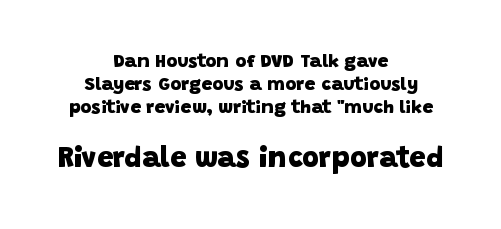
Q: Is the text bold? A: Yes.
Q: Is the typeface a serif or a sans-serif typeface? A: Sans-serif.
Q: Is the text underlined? A: No.
Q: How is the paragraph aligned? A: Centered.
Q: Is the spacing between letters normal or unusually wide? A: Normal.
Q: Which block of text is set in a larger size, the first (top) or the second (bottom)? A: The second (bottom) one.
Q: Width (condensed, normal, or wide)? A: Normal.
Q: Stroke contrast? A: Low.
Q: x-height? A: Large.
Q: Monospaced? A: No.
